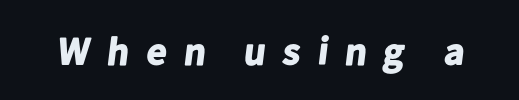
Q: Is the text bold? A: Yes.
Q: Is the typeface a serif or a sans-serif typeface? A: Sans-serif.
Q: Is the text underlined? A: No.
Q: Is the spacing between letters normal or unusually wide? A: Unusually wide.
Q: Width (condensed, normal, or wide)? A: Normal.
Q: Stroke contrast? A: Low.
Q: x-height? A: Medium.
Q: Monospaced? A: No.
